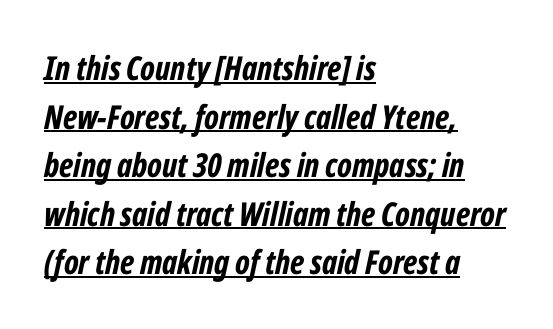
Proportional: the letters do not fall into vertical columns. This sample carries an underscore along the baseline area. Compared with typical body copy, the letter spacing here is the same. Pretty heavy lettering here — definitely bold.
